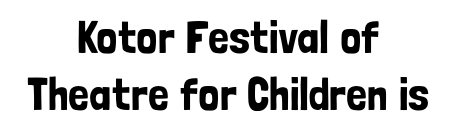
The rag falls on both sides of this text block equally. Style check: upright. Each letter's strokes conclude bluntly, with no projecting serifs. The words here are not underlined.
